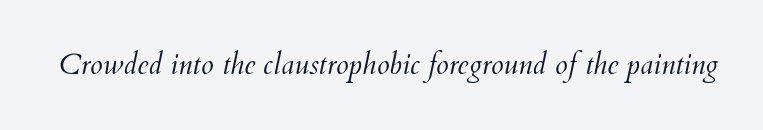
You could call the tracking neutral — neither tight nor loose. Would a proofreader flag this as italicized? Yes. Note the varied advance widths — an 'i' is clearly narrower than an 'm'. The weight would be labelled regular, book, light, or lighter still. Type without underlining.
